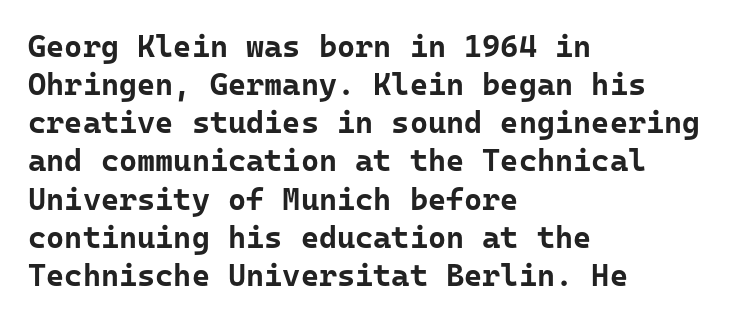
Q: Is the text bold? A: Yes.
Q: Is the text italic (slanted)? A: No, it is upright.
Q: Is the typeface a serif or a sans-serif typeface? A: Sans-serif.
Q: Is the text underlined? A: No.
Q: How is the paragraph aligned? A: Left-aligned.
Q: Is the spacing between letters normal or unusually wide? A: Normal.
Q: Width (condensed, normal, or wide)? A: Normal.
Q: Stroke contrast? A: Low.
Q: x-height? A: Medium.
Q: Monospaced? A: Yes.
